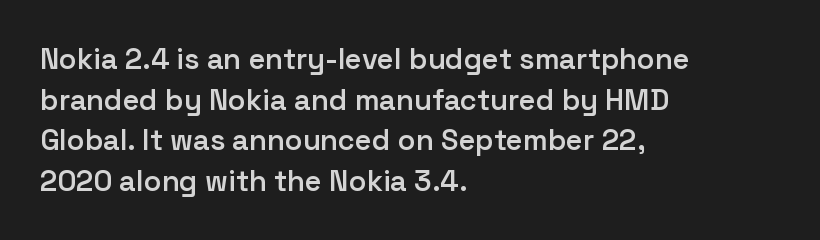
Q: Is the text bold? A: Semi-bold.
Q: Is the text italic (slanted)? A: No, it is upright.
Q: Is the typeface a serif or a sans-serif typeface? A: Sans-serif.
Q: Is the text underlined? A: No.
Q: How is the paragraph aligned? A: Left-aligned.
Q: Is the spacing between letters normal or unusually wide? A: Normal.
Q: Is the spacing between lines tight, normal or loose? A: Normal.
Q: Width (condensed, normal, or wide)? A: Normal.
Q: Stroke contrast? A: Low.
Q: x-height? A: Medium.
Q: Monospaced? A: No.
